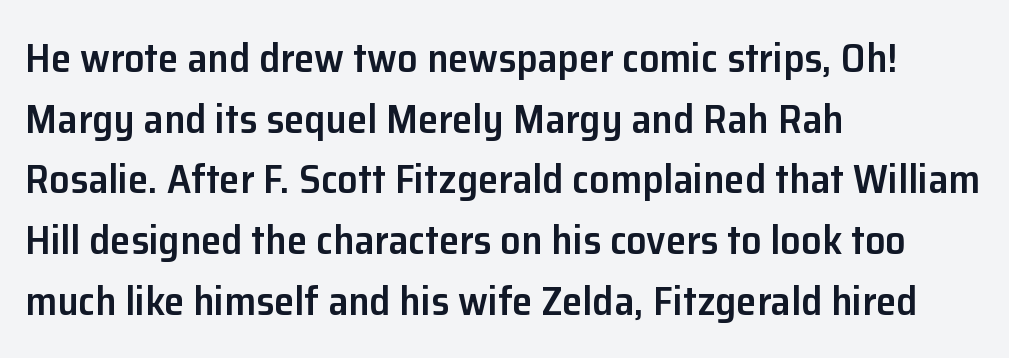
You could call the tracking neutral — neither tight nor loose. Semibold letterforms, between regular and bold. Unmarked baselines from the first word to the last. In terms of letterform style, serifs are entirely absent.
